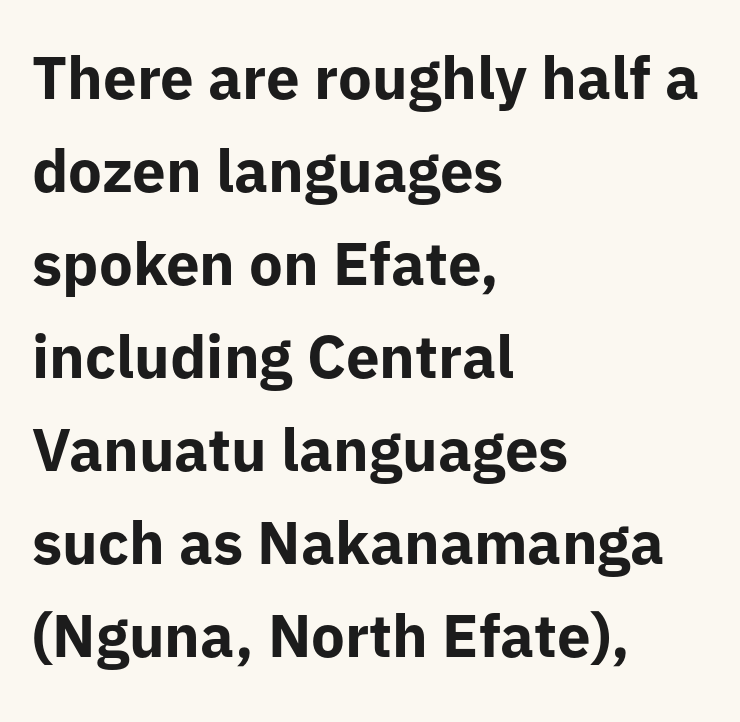
Proportional: the letters do not fall into vertical columns. Check where the strokes stop: nothing finishes them off — pure sans. A student would call this left alignment; a typographer would say flush left, rag right. Rule under the text: the space is simply empty.
